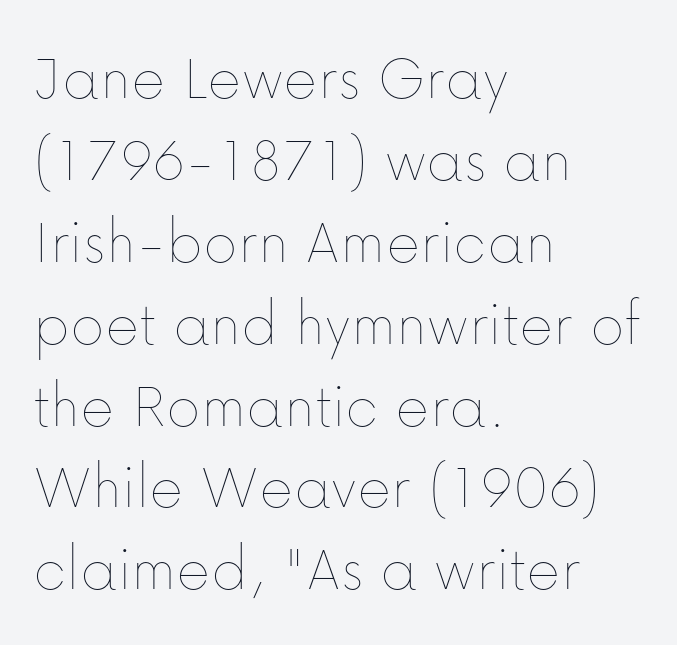
Q: Is the text bold? A: No.
Q: Is the text italic (slanted)? A: No, it is upright.
Q: Is the text underlined? A: No.
Q: How is the paragraph aligned? A: Left-aligned.
Q: Is the spacing between letters normal or unusually wide? A: Normal.
Q: Is the spacing between lines tight, normal or loose? A: Normal.
Q: Width (condensed, normal, or wide)? A: Normal.
Q: Stroke contrast? A: Low.
Q: x-height? A: Medium.
Q: Monospaced? A: No.
